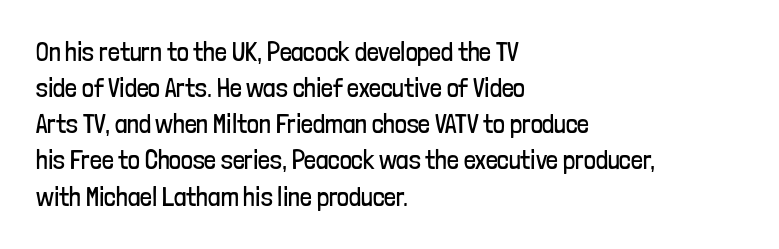
The image shows 26 px text type, upright; set left-aligned, normal line spacing (1.39x), normal letter spacing, not underlined.
